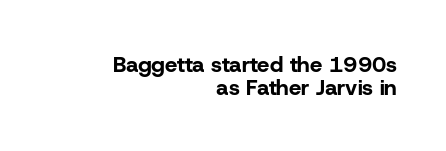
Q: Is the text bold? A: Yes.
Q: Is the text italic (slanted)? A: No, it is upright.
Q: Is the text underlined? A: No.
Q: How is the paragraph aligned? A: Right-aligned.
Q: Is the spacing between letters normal or unusually wide? A: Normal.
Q: Is the spacing between lines tight, normal or loose? A: Tight.
